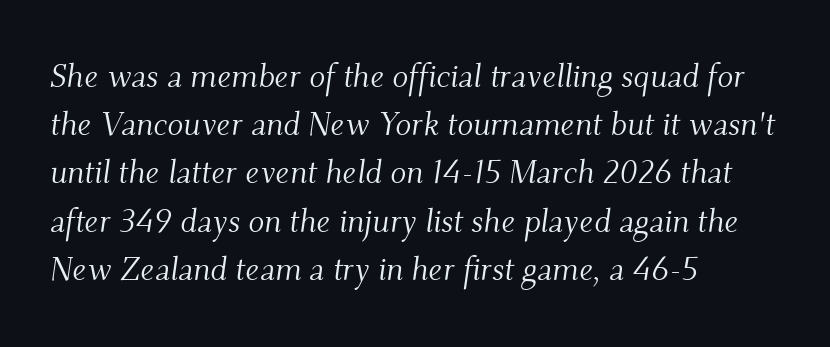
{"serif": "yes", "italic": "yes", "lean": "right", "slant_degrees": 9, "bold": "no", "weight": "light", "width": "normal", "stroke_contrast": "medium", "x_height": "small", "monospaced": "no", "underline": "no", "align": "left", "line_spacing": "normal", "line_spacing_ratio": 1.46, "letter_spacing": "normal", "letter_spacing_em": 0.0, "glyph_px": 33}
